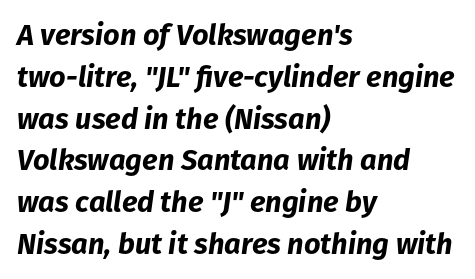
These lines were composed using italics. These lines carry a lot of weight — the face is fully bold. Notice how descenders clear the ascenders below comfortably — that's standard leading. Students, note that the glyphs here touch the page at normal intervals. Is this a fixed-width face? No — the glyphs have proportional, varying widths.
